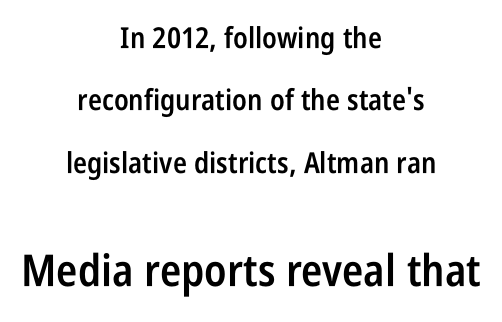
The image shows 44 px semibold, condensed sans-serif type, upright; set centered, loose line spacing (2.15x), normal letter spacing, not underlined; the second (bottom) block is 1.52x larger; low stroke contrast and a large x-height.
